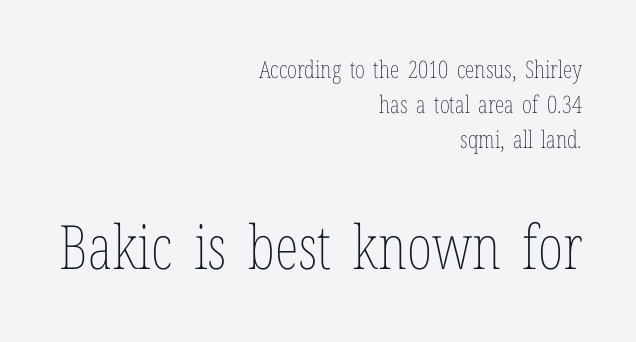
The space beneath each line is pristine and unruled. Unlike italic type, these characters show no tilt at all. Baseline-to-baseline distance is the conventional proportion of letter height. Size hierarchy here favors the trailing block over the leading one. The face looks like a standard text weight, possibly lighter. Here the glyphs are tracked normally, forming tight word shapes.
